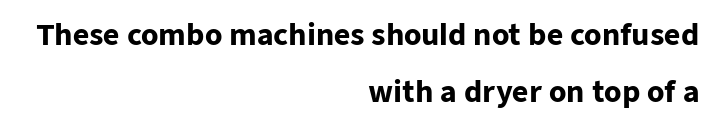
Q: Is the text bold? A: Yes.
Q: Is the text italic (slanted)? A: No, it is upright.
Q: Is the typeface a serif or a sans-serif typeface? A: Sans-serif.
Q: Is the text underlined? A: No.
Q: How is the paragraph aligned? A: Right-aligned.
Q: Is the spacing between letters normal or unusually wide? A: Normal.
Q: Is the spacing between lines tight, normal or loose? A: Loose.
Q: Width (condensed, normal, or wide)? A: Normal.
Q: Stroke contrast? A: Low.
Q: x-height? A: Medium.
Q: Monospaced? A: No.
